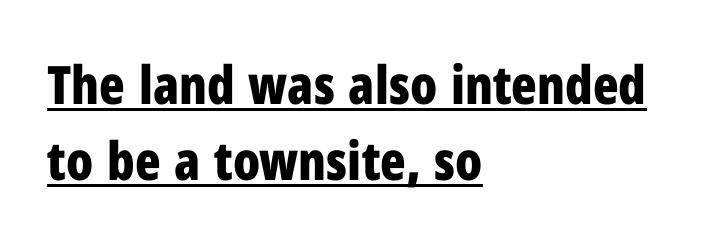
{"serif": "no", "italic": "no", "bold": "yes", "weight": "bold", "width": "condensed", "stroke_contrast": "low", "x_height": "medium", "monospaced": "no", "underline": "yes", "align": "left", "line_spacing": "normal", "line_spacing_ratio": 1.43, "letter_spacing": "normal", "letter_spacing_em": 0.0, "glyph_px": 53}
